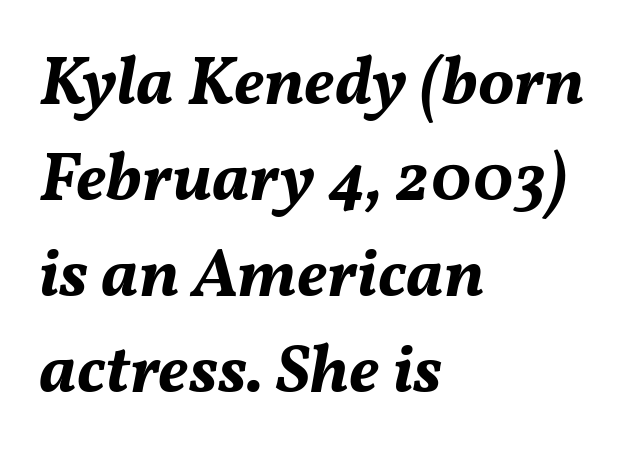
Q: Is the text bold? A: Yes.
Q: Is the text italic (slanted)? A: Yes, it leans right by about 11 degrees.
Q: Is the text underlined? A: No.
Q: How is the paragraph aligned? A: Left-aligned.
Q: Is the spacing between letters normal or unusually wide? A: Normal.
Q: Is the spacing between lines tight, normal or loose? A: Normal.
Q: Width (condensed, normal, or wide)? A: Normal.
Q: Stroke contrast? A: Medium.
Q: x-height? A: Medium.
Q: Monospaced? A: No.
